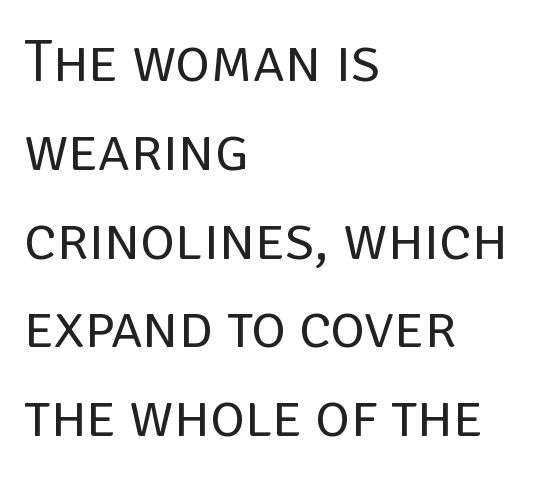
Q: Is the text bold? A: No.
Q: Is the text italic (slanted)? A: No, it is upright.
Q: Is the typeface a serif or a sans-serif typeface? A: Sans-serif.
Q: Is the text underlined? A: No.
Q: How is the paragraph aligned? A: Left-aligned.
Q: Is the spacing between letters normal or unusually wide? A: Normal.
Q: Is the spacing between lines tight, normal or loose? A: Normal.
Q: Width (condensed, normal, or wide)? A: Normal.
Q: Stroke contrast? A: Low.
Q: x-height? A: Large.
Q: Monospaced? A: No.
